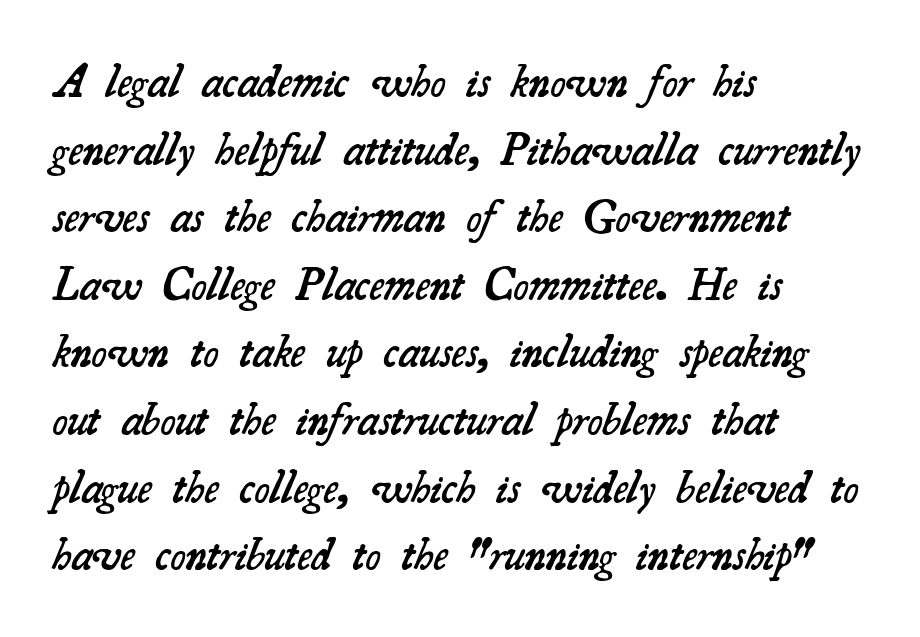
{"serif": "yes", "bold": "semi", "weight": "semibold", "width": "normal", "stroke_contrast": "medium", "x_height": "small", "monospaced": "no", "underline": "no", "align": "left", "line_spacing": "normal", "line_spacing_ratio": 1.47, "letter_spacing": "normal", "letter_spacing_em": 0.0, "glyph_px": 46}
